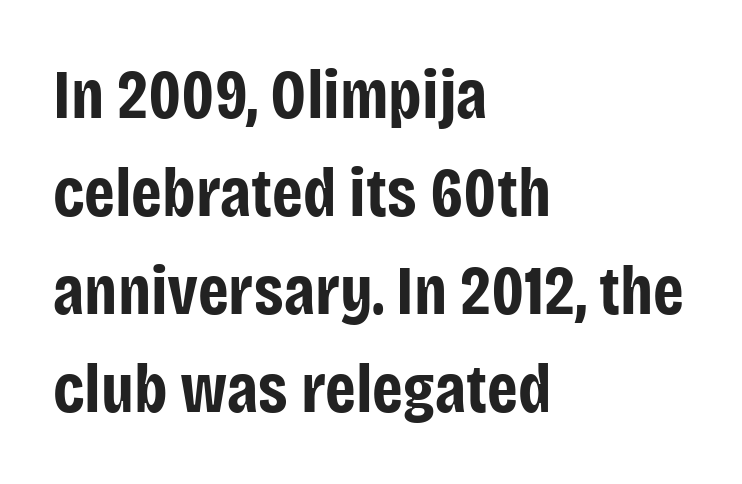
Q: Is the text bold? A: Yes.
Q: Is the text italic (slanted)? A: No, it is upright.
Q: Is the typeface a serif or a sans-serif typeface? A: Sans-serif.
Q: Is the text underlined? A: No.
Q: How is the paragraph aligned? A: Left-aligned.
Q: Is the spacing between letters normal or unusually wide? A: Normal.
Q: Is the spacing between lines tight, normal or loose? A: Normal.
Q: Width (condensed, normal, or wide)? A: Condensed.
Q: Stroke contrast? A: Low.
Q: x-height? A: Large.
Q: Monospaced? A: No.
